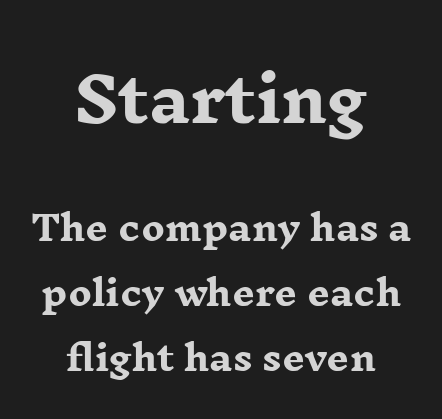
The setting favours the middle, as headings and verse often do. These lines keep a tight, regular rhythm from letter to letter. Small tapered or slab feet sit at the stroke ends, so this counts as serif. The face used here has the dense, thick strokes of a bold. Spacing verdict: proportional, widths tailored to each character.
